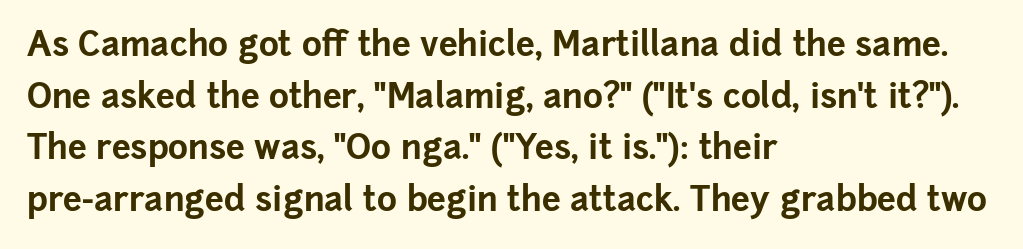
{"serif": "no", "italic": "no", "bold": "yes", "weight": "bold", "width": "normal", "stroke_contrast": "low", "x_height": "medium", "monospaced": "no", "underline": "no", "align": "left", "line_spacing": "normal", "line_spacing_ratio": 1.52, "letter_spacing": "normal", "letter_spacing_em": 0.0, "glyph_px": 34}
